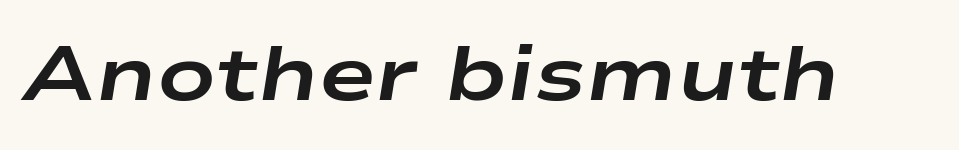
Q: Is the text bold? A: Yes.
Q: Is the text italic (slanted)? A: Yes, it leans right by about 9 degrees.
Q: Is the text underlined? A: No.
Q: Is the spacing between letters normal or unusually wide? A: Normal.
Q: Width (condensed, normal, or wide)? A: Wide.
Q: Stroke contrast? A: Low.
Q: x-height? A: Medium.
Q: Monospaced? A: No.
